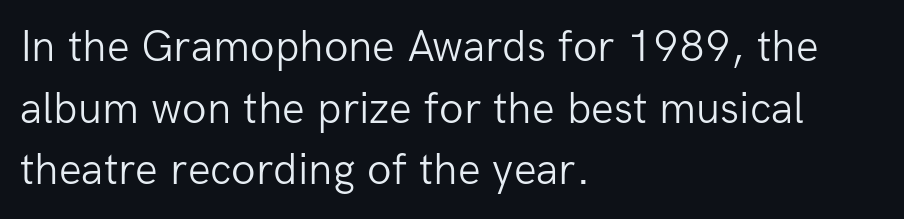
{"serif": "no", "italic": "no", "bold": "no", "weight": "light", "width": "normal", "stroke_contrast": "low", "x_height": "medium", "monospaced": "no", "underline": "no", "align": "left", "line_spacing": "normal", "line_spacing_ratio": 1.37, "letter_spacing": "normal", "letter_spacing_em": 0.0, "glyph_px": 45}
